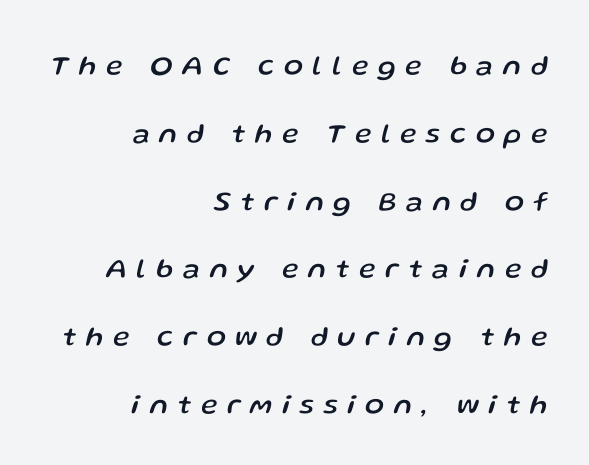
Do the characters align in a grid? No, the font is proportional. Tall strokes in this sample are angled rather than plumb. Compared with a flush-left layout, this one pins lines to the opposite, right side. A bare baseline throughout the passage. Vertically, the passage feels expansive, rows floating well apart. Characters follow at a spacing far wider than the type designer built in.
